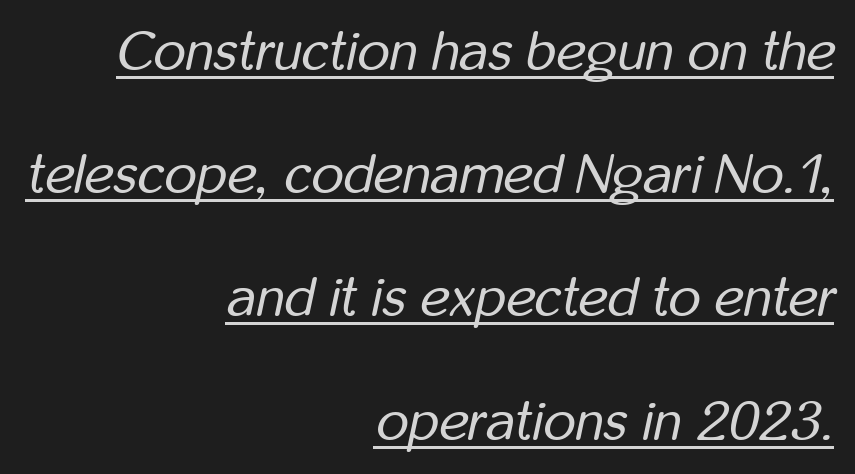
Glyph-to-glyph distance matches everyday printed text. Glance below the letters and you will spot a drawn line. Proportional: the letters do not fall into vertical columns. These lines stand farther apart than default settings would place them. Notice how the stems are inclined rather than vertical — that's the hallmark of italics.
